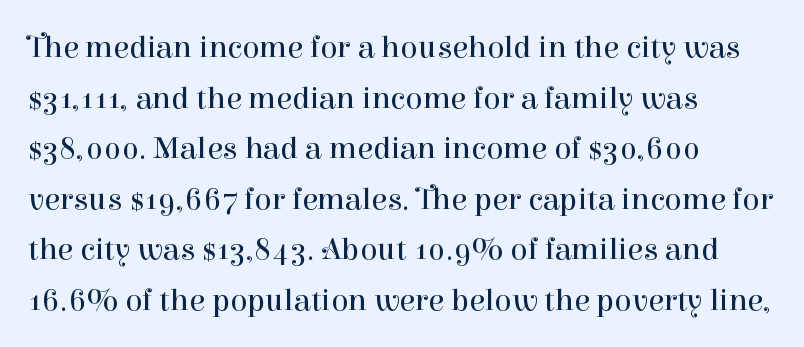
Q: Is the text bold? A: No.
Q: Is the text italic (slanted)? A: No, it is upright.
Q: Is the typeface a serif or a sans-serif typeface? A: Serif.
Q: Is the text underlined? A: No.
Q: How is the paragraph aligned? A: Left-aligned.
Q: Is the spacing between letters normal or unusually wide? A: Normal.
Q: Is the spacing between lines tight, normal or loose? A: Normal.
Q: Width (condensed, normal, or wide)? A: Normal.
Q: Stroke contrast? A: High.
Q: x-height? A: Medium.
Q: Monospaced? A: No.
